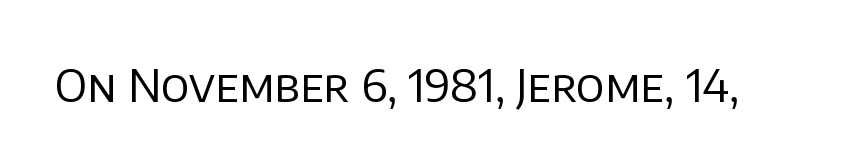
Q: Is the text bold? A: No.
Q: Is the text italic (slanted)? A: No, it is upright.
Q: Is the typeface a serif or a sans-serif typeface? A: Sans-serif.
Q: Is the text underlined? A: No.
Q: Is the spacing between letters normal or unusually wide? A: Normal.
Q: Width (condensed, normal, or wide)? A: Normal.
Q: Stroke contrast? A: Low.
Q: x-height? A: Large.
Q: Monospaced? A: No.
